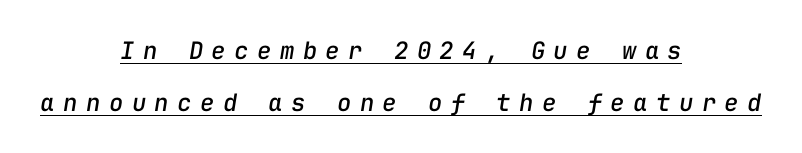
{"italic": "yes", "lean": "right", "slant_degrees": 9, "underline": "yes", "align": "center", "line_spacing": "loose", "line_spacing_ratio": 2.16, "letter_spacing": "wide", "letter_spacing_em": 0.35, "glyph_px": 24}
